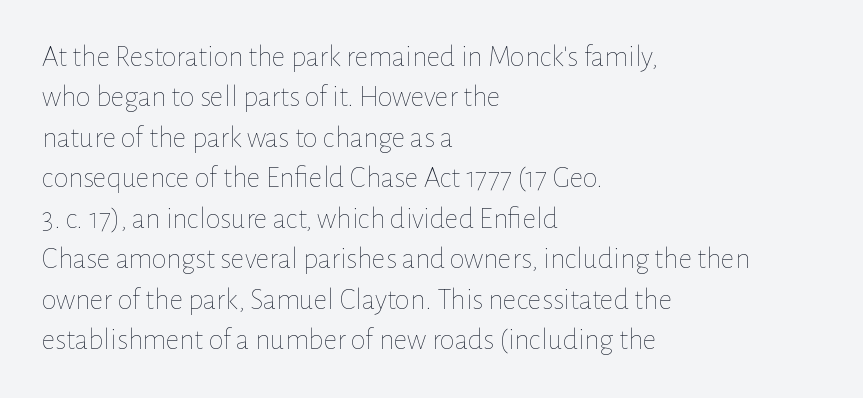
The image shows 30 px thin type, upright; set left-aligned, normal line spacing (1.35x), normal letter spacing, not underlined; low stroke contrast and a medium x-height.
